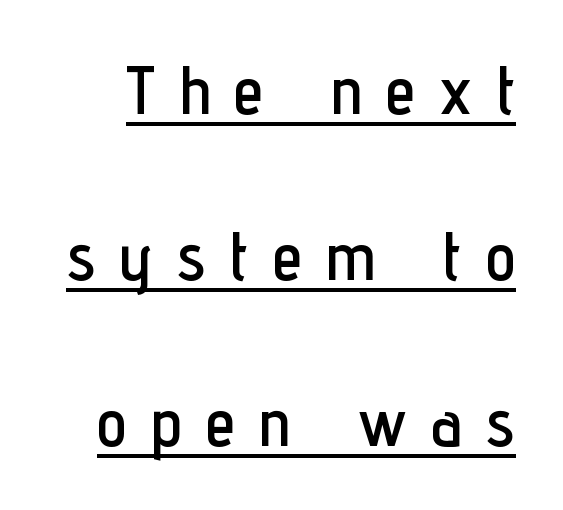
Q: Is the text italic (slanted)? A: No, it is upright.
Q: Is the typeface a serif or a sans-serif typeface? A: Sans-serif.
Q: Is the text underlined? A: Yes.
Q: Is the spacing between letters normal or unusually wide? A: Unusually wide.
Q: Is the spacing between lines tight, normal or loose? A: Loose.
Q: Width (condensed, normal, or wide)? A: Condensed.
Q: Stroke contrast? A: Low.
Q: x-height? A: Medium.
Q: Monospaced? A: No.
